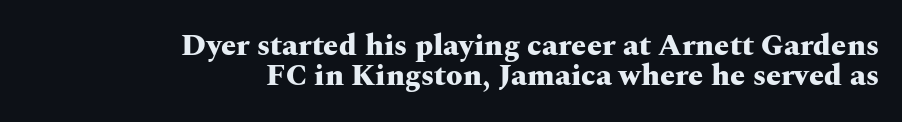
{"serif": "yes", "italic": "no", "bold": "yes", "weight": "heavy", "width": "wide", "stroke_contrast": "medium", "x_height": "medium", "monospaced": "no", "underline": "no", "align": "right", "line_spacing": "tight", "line_spacing_ratio": 1.0, "letter_spacing": "normal", "letter_spacing_em": 0.0, "glyph_px": 30}
